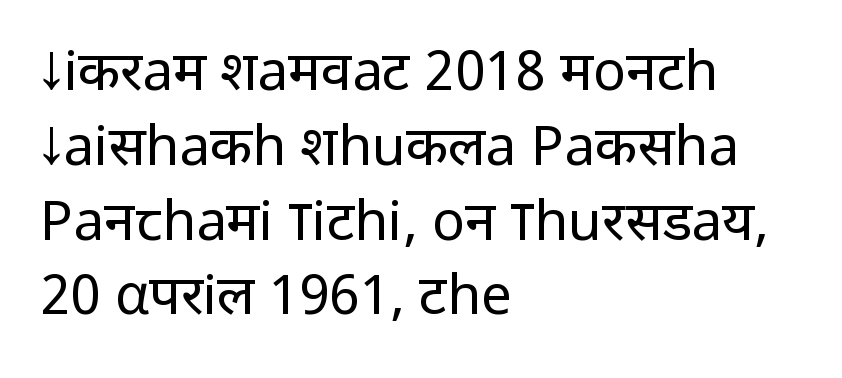
The image shows 55 px regular-weight sans-serif type, upright; set left-aligned, normal line spacing (1.36x), normal letter spacing, not underlined; low stroke contrast and a medium x-height.
